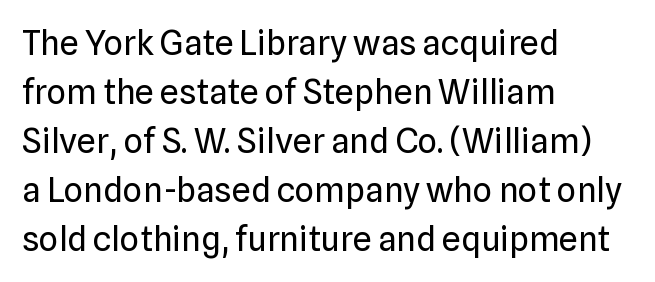
The image shows 34 px regular-weight sans-serif type, upright; set left-aligned, normal line spacing (1.44x), normal letter spacing, not underlined; low stroke contrast and a medium x-height.
